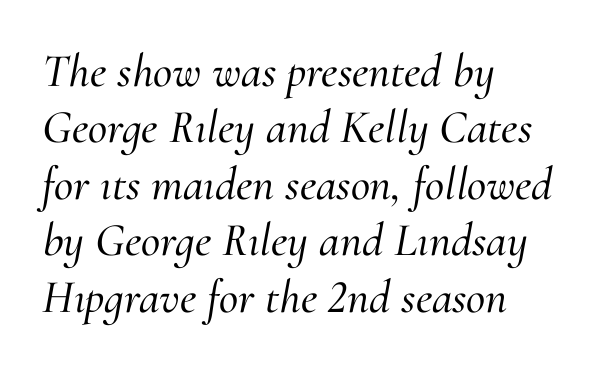
{"serif": "yes", "italic": "yes", "lean": "right", "slant_degrees": 10, "width": "normal", "stroke_contrast": "medium", "x_height": "small", "monospaced": "no", "underline": "no", "align": "left", "line_spacing_ratio": 1.2, "letter_spacing": "normal", "letter_spacing_em": 0.0, "glyph_px": 47}
